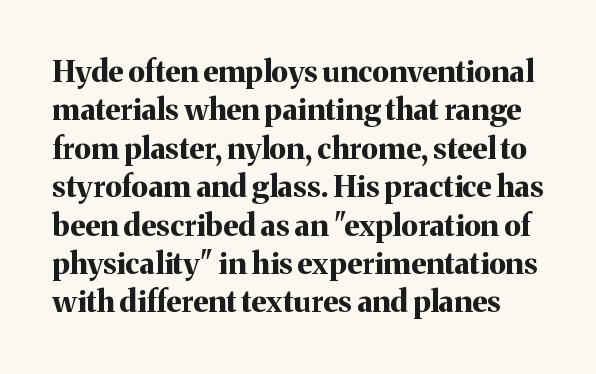
{"serif": "yes", "italic": "no", "bold": "yes", "weight": "bold", "width": "normal", "stroke_contrast": "medium", "x_height": "medium", "monospaced": "no", "underline": "no", "line_spacing": "normal", "line_spacing_ratio": 1.28, "letter_spacing": "normal", "letter_spacing_em": 0.0, "glyph_px": 30}
